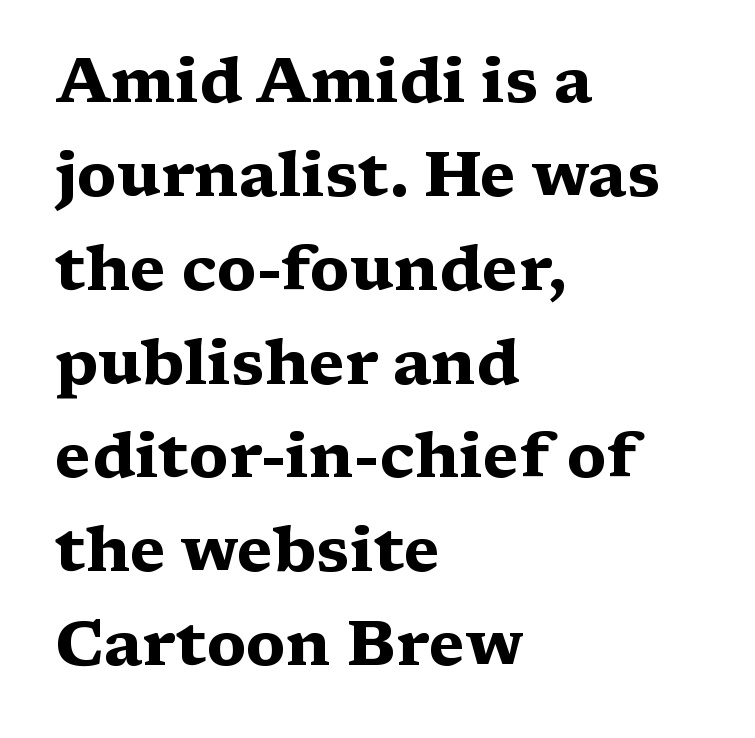
{"serif": "yes", "italic": "no", "bold": "yes", "weight": "heavy", "width": "wide", "stroke_contrast": "medium", "x_height": "medium", "monospaced": "no", "underline": "no", "align": "left", "line_spacing": "normal", "line_spacing_ratio": 1.49, "letter_spacing": "normal", "letter_spacing_em": 0.0, "glyph_px": 63}
